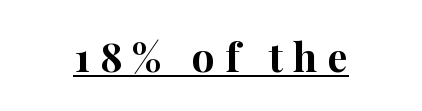
The image shows 40 px bold serif type, upright; set centered, unusually wide letter spacing (+0.26 em), underlined; high stroke contrast and a medium x-height.
